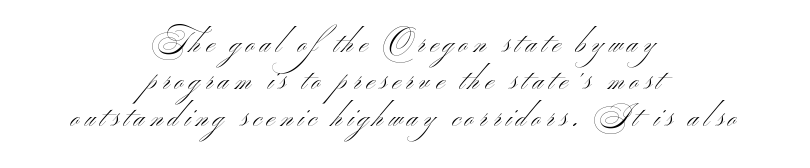
The image shows 28 px light, wide sans-serif type; set centered, normal line spacing (1.32x), unusually wide letter spacing (+0.21 em), not underlined; medium stroke contrast and a small x-height.
